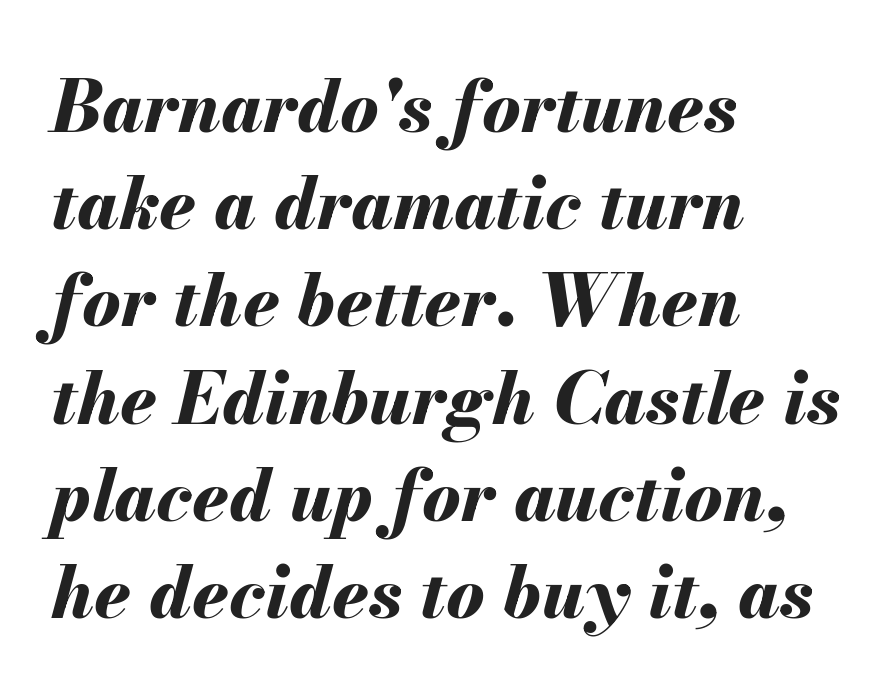
Posture: slanted. Underlining? Definitely not there. One glance says typical: line gaps are just what's usual. Honestly, the letter spacing is just normal — you wouldn't notice it. The lines are quadded left.
